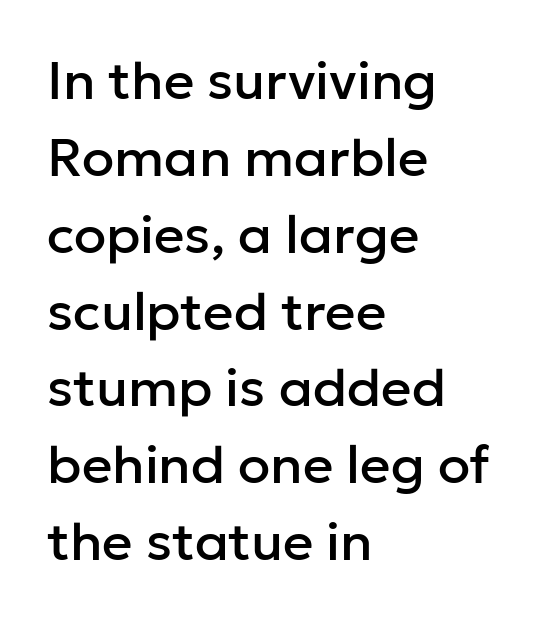
The glyphs in this specimen are sans serif. The letterforms sit shoulder to shoulder at normal distance. The space beneath each line is pristine and unruled. You could not count columns in this text — the font is proportionally spaced. A typesetter would mark this as roman, not italic.
